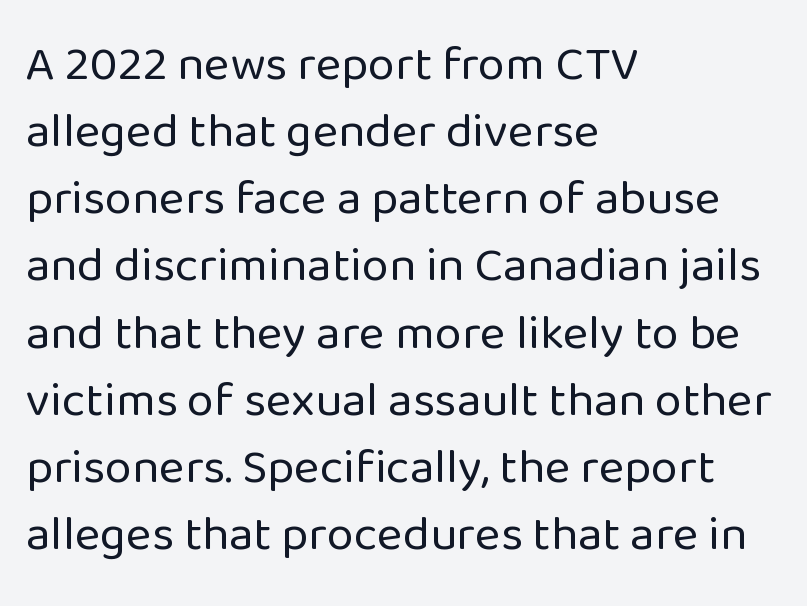
The image shows 49 px regular-weight sans-serif type, upright; set left-aligned, normal line spacing (1.37x), normal letter spacing, not underlined; low stroke contrast and a medium x-height.
